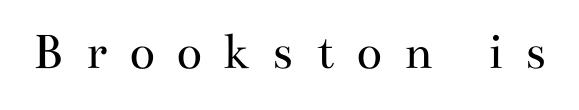
Q: Is the text bold? A: No.
Q: Is the text italic (slanted)? A: No, it is upright.
Q: Is the typeface a serif or a sans-serif typeface? A: Serif.
Q: Is the text underlined? A: No.
Q: Is the spacing between letters normal or unusually wide? A: Unusually wide.
Q: Width (condensed, normal, or wide)? A: Wide.
Q: Stroke contrast? A: Medium.
Q: x-height? A: Small.
Q: Monospaced? A: No.
